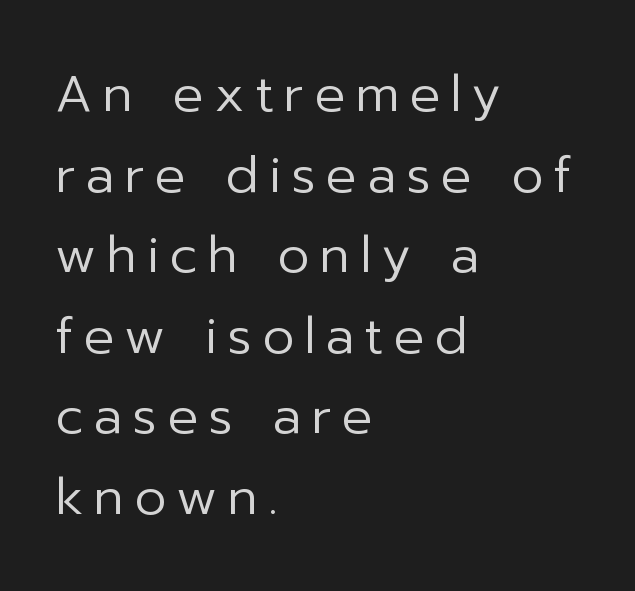
Q: Is the text bold? A: No.
Q: Is the text italic (slanted)? A: No, it is upright.
Q: Is the typeface a serif or a sans-serif typeface? A: Sans-serif.
Q: Is the text underlined? A: No.
Q: How is the paragraph aligned? A: Left-aligned.
Q: Is the spacing between letters normal or unusually wide? A: Unusually wide.
Q: Is the spacing between lines tight, normal or loose? A: Normal.
Q: Width (condensed, normal, or wide)? A: Normal.
Q: Stroke contrast? A: Low.
Q: x-height? A: Medium.
Q: Monospaced? A: No.
